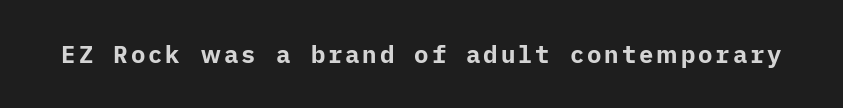
{"italic": "no", "bold": "yes", "underline": "no", "glyph_px": 24}
